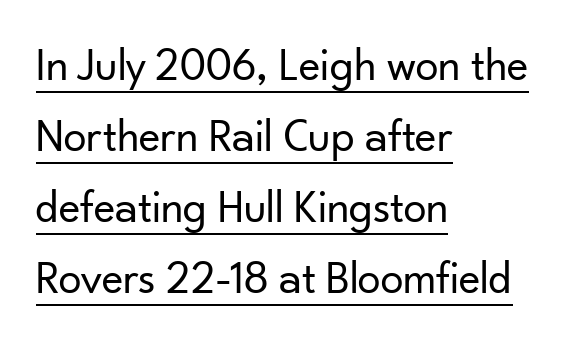
Q: Is the text bold? A: No.
Q: Is the text italic (slanted)? A: No, it is upright.
Q: Is the typeface a serif or a sans-serif typeface? A: Sans-serif.
Q: Is the text underlined? A: Yes.
Q: How is the paragraph aligned? A: Left-aligned.
Q: Is the spacing between letters normal or unusually wide? A: Normal.
Q: Is the spacing between lines tight, normal or loose? A: Normal.
Q: Width (condensed, normal, or wide)? A: Normal.
Q: Stroke contrast? A: Low.
Q: x-height? A: Small.
Q: Monospaced? A: No.
